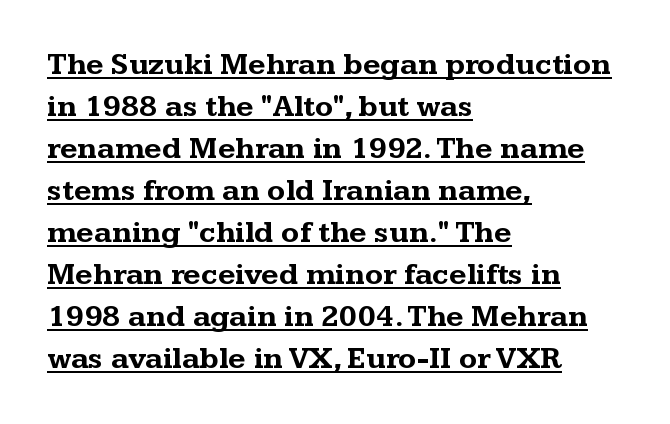
{"serif": "yes", "italic": "no", "bold": "yes", "weight": "bold", "width": "wide", "stroke_contrast": "medium", "x_height": "medium", "monospaced": "no", "underline": "yes", "align": "left", "line_spacing": "normal", "line_spacing_ratio": 1.4, "letter_spacing": "normal", "letter_spacing_em": 0.0, "glyph_px": 30}
